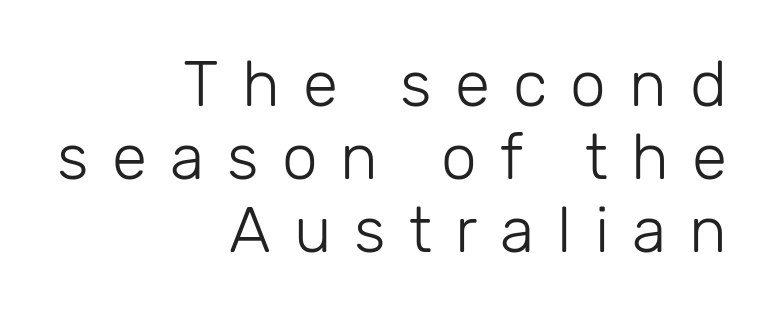
The image shows 64 px light sans-serif type, upright; set right-aligned, tight line spacing (1.14x), unusually wide letter spacing (+0.36 em), not underlined; low stroke contrast and a medium x-height.
